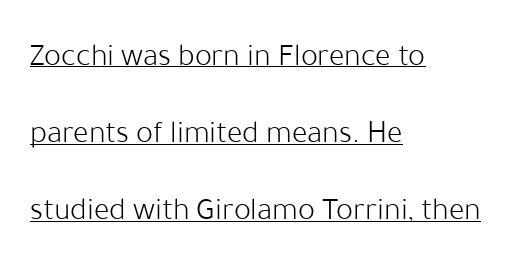
{"serif": "no", "italic": "no", "bold": "no", "weight": "light", "width": "normal", "stroke_contrast": "low", "x_height": "medium", "monospaced": "no", "underline": "yes", "align": "left", "line_spacing": "loose", "line_spacing_ratio": 2.41, "letter_spacing": "normal", "letter_spacing_em": 0.0, "glyph_px": 32}
